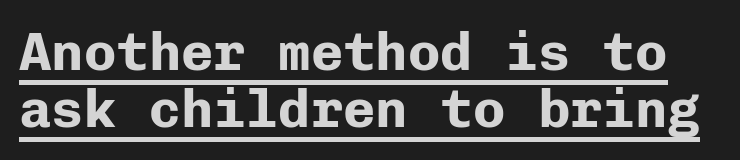
Q: Is the text bold? A: Yes.
Q: Is the text italic (slanted)? A: No, it is upright.
Q: Is the typeface a serif or a sans-serif typeface? A: Sans-serif.
Q: Is the text underlined? A: Yes.
Q: Is the spacing between letters normal or unusually wide? A: Normal.
Q: Is the spacing between lines tight, normal or loose? A: Tight.
Q: Width (condensed, normal, or wide)? A: Normal.
Q: Stroke contrast? A: Low.
Q: x-height? A: Medium.
Q: Monospaced? A: Yes.
